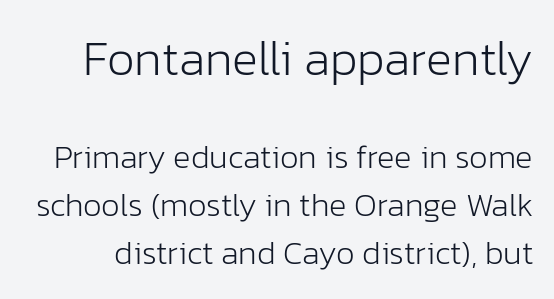
The image shows 49 px light sans-serif type, upright; set normal line spacing (1.45x), normal letter spacing, not underlined; the first (top) block is 1.48x larger; low stroke contrast and a medium x-height.
